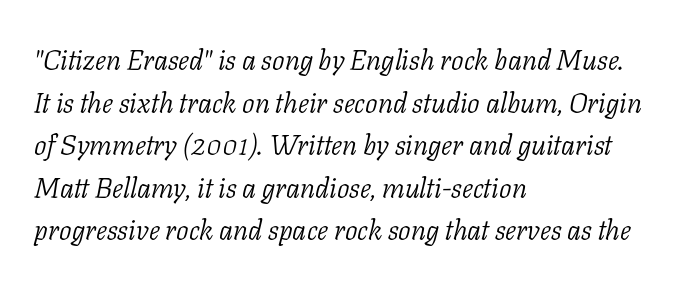
If you drew a line through each stem, it would be angled. Normally led — the rows are evenly, conventionally spaced. If you drew a ruler down the left edge, every line would touch it. Students, note that the glyphs here touch the page at normal intervals. The letters look calm and open, with moderate or lighter stems.
